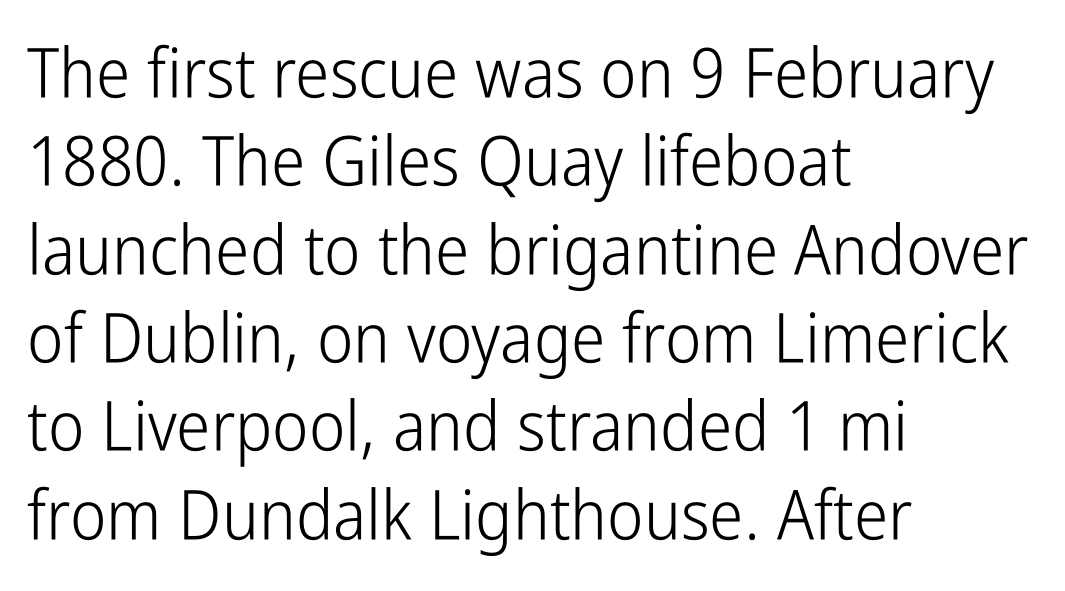
Q: Is the text bold? A: No.
Q: Is the text italic (slanted)? A: No, it is upright.
Q: Is the typeface a serif or a sans-serif typeface? A: Sans-serif.
Q: Is the text underlined? A: No.
Q: How is the paragraph aligned? A: Left-aligned.
Q: Is the spacing between letters normal or unusually wide? A: Normal.
Q: Is the spacing between lines tight, normal or loose? A: Normal.
Q: Width (condensed, normal, or wide)? A: Condensed.
Q: Stroke contrast? A: Low.
Q: x-height? A: Medium.
Q: Monospaced? A: No.
